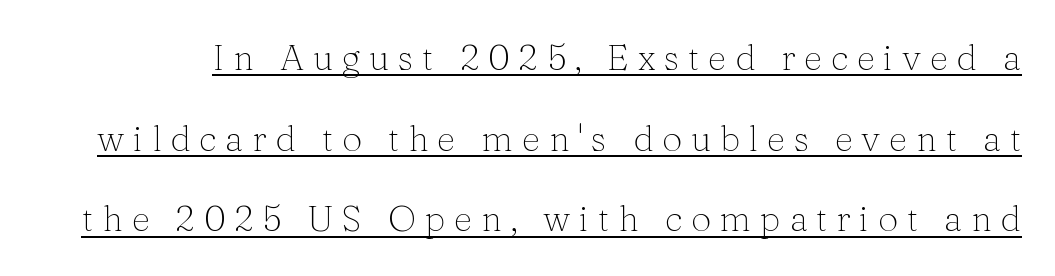
Q: Is the text bold? A: No.
Q: Is the text italic (slanted)? A: No, it is upright.
Q: Is the typeface a serif or a sans-serif typeface? A: Serif.
Q: Is the text underlined? A: Yes.
Q: Is the spacing between letters normal or unusually wide? A: Unusually wide.
Q: Is the spacing between lines tight, normal or loose? A: Loose.
Q: Width (condensed, normal, or wide)? A: Normal.
Q: Stroke contrast? A: Medium.
Q: x-height? A: Medium.
Q: Monospaced? A: No.
